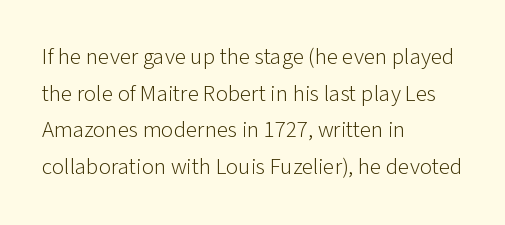
{"italic": "no", "bold": "no", "underline": "no", "align": "left", "line_spacing": "normal", "line_spacing_ratio": 1.59, "letter_spacing": "normal", "letter_spacing_em": 0.0, "glyph_px": 23}
